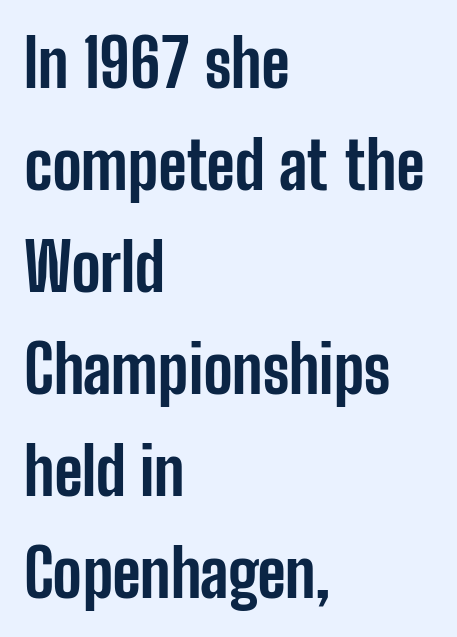
{"serif": "no", "italic": "no", "bold": "yes", "weight": "bold", "width": "condensed", "stroke_contrast": "low", "x_height": "medium", "monospaced": "no", "underline": "no", "align": "left", "line_spacing": "normal", "line_spacing_ratio": 1.57, "letter_spacing": "normal", "letter_spacing_em": 0.0, "glyph_px": 65}
